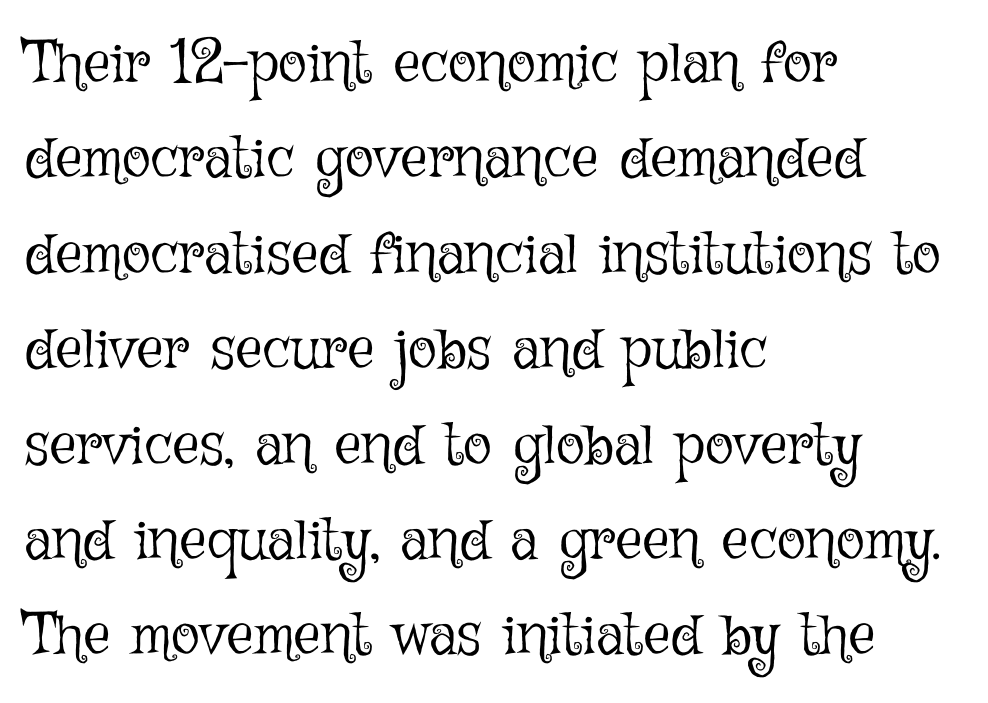
{"italic": "no", "bold": "no", "weight": "light", "width": "normal", "stroke_contrast": "low", "x_height": "medium", "monospaced": "no", "underline": "no", "align": "left", "line_spacing": "normal", "line_spacing_ratio": 1.59, "letter_spacing": "normal", "letter_spacing_em": 0.0, "glyph_px": 60}
